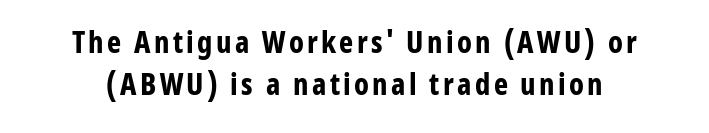
Q: Is the text bold? A: Yes.
Q: Is the text italic (slanted)? A: No, it is upright.
Q: Is the typeface a serif or a sans-serif typeface? A: Sans-serif.
Q: Is the text underlined? A: No.
Q: Is the spacing between lines tight, normal or loose? A: Normal.
Q: Width (condensed, normal, or wide)? A: Condensed.
Q: Stroke contrast? A: Low.
Q: x-height? A: Medium.
Q: Monospaced? A: No.
